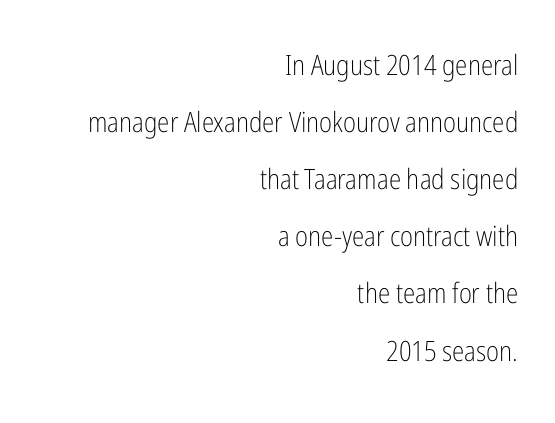
{"serif": "no", "italic": "no", "bold": "no", "weight": "light", "width": "condensed", "stroke_contrast": "low", "x_height": "medium", "monospaced": "no", "underline": "no", "align": "right", "line_spacing": "loose", "line_spacing_ratio": 2.04, "letter_spacing": "normal", "letter_spacing_em": 0.0, "glyph_px": 28}
